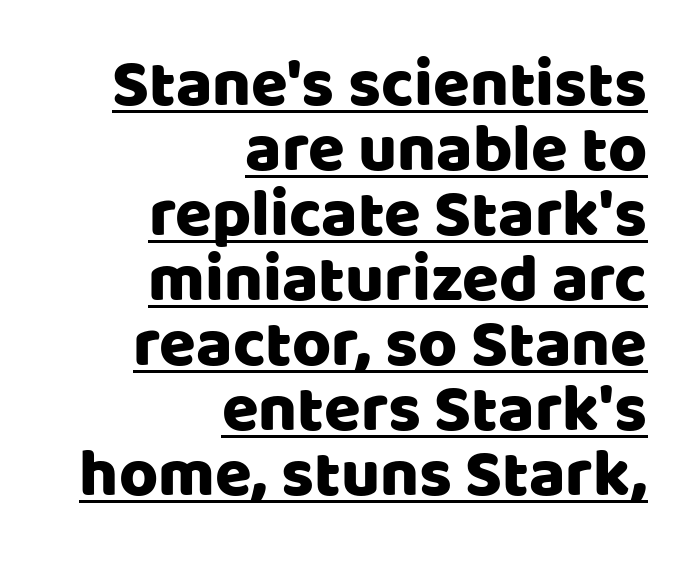
A flush-right, rag-left setting is used for this passage. This rendering employs a face without finishing strokes, i.e., a sans-serif. The string is rendered with underlining switched on. Do the letters lean? They stand straight. Very little white space separates one row of letters from the next. Do the characters align in a grid? No, the font is proportional.
